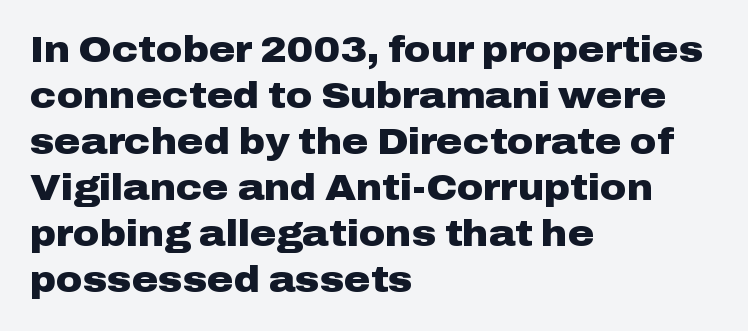
{"serif": "no", "italic": "no", "bold": "yes", "weight": "heavy", "width": "wide", "stroke_contrast": "low", "x_height": "medium", "monospaced": "no", "underline": "no", "align": "left", "line_spacing": "normal", "line_spacing_ratio": 1.28, "letter_spacing": "normal", "letter_spacing_em": 0.0, "glyph_px": 36}
